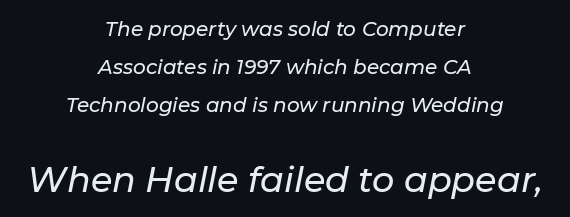
{"italic": "yes", "lean": "right", "slant_degrees": 11, "width": "normal", "stroke_contrast": "low", "x_height": "medium", "monospaced": "no", "underline": "no", "align": "center", "line_spacing": "loose", "line_spacing_ratio": 1.9, "letter_spacing": "normal", "letter_spacing_em": 0.0, "larger_block": "second", "size_ratio": 1.75, "glyph_px": 35}
